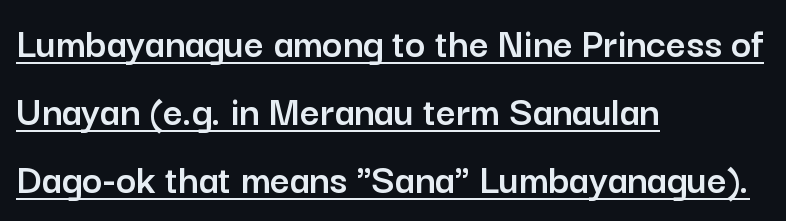
The letterforms sit shoulder to shoulder at normal distance. The rendering uses natural spacing where letterforms have individual widths. No feet cap the strokes, marking this as sans-serif type. Characters remain perfectly vertical along every line.
